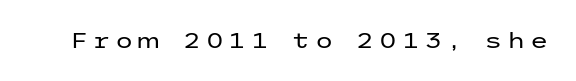
Q: Is the text bold? A: No.
Q: Is the text italic (slanted)? A: No, it is upright.
Q: Is the text underlined? A: No.
Q: Is the spacing between letters normal or unusually wide? A: Unusually wide.
